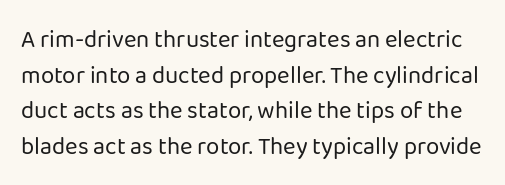
This is the regular roman posture of the typeface. Is this a heavy cut? Hardly; it is regular or lighter. Students, observe: this is what conventionally led text looks like. Letters rest on an invisible, unmarked baseline.
